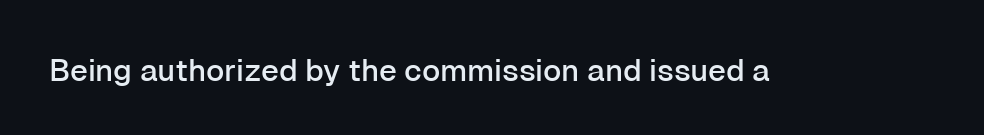
{"serif": "no", "italic": "no", "width": "normal", "stroke_contrast": "low", "x_height": "medium", "monospaced": "no", "underline": "no", "letter_spacing": "normal", "letter_spacing_em": 0.0, "glyph_px": 31}
